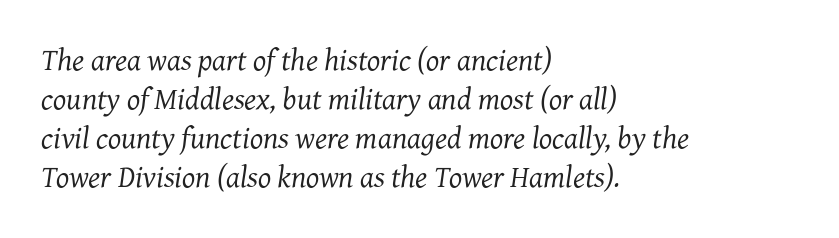
The image shows 31 px regular-weight serif type, italic (leaning right); set left-aligned, normal line spacing (1.26x), normal letter spacing, not underlined; medium stroke contrast and a medium x-height.
